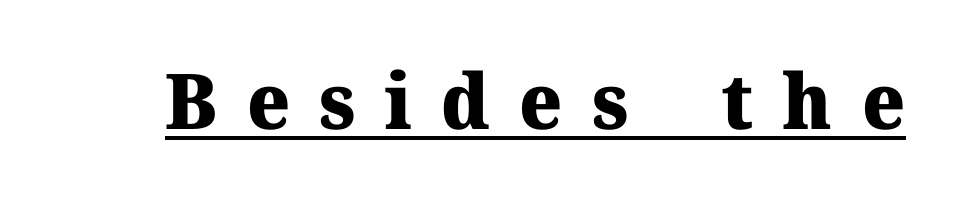
The image shows 77 px heavy serif type, upright; set unusually wide letter spacing (+0.38 em), underlined; medium stroke contrast and a medium x-height.
